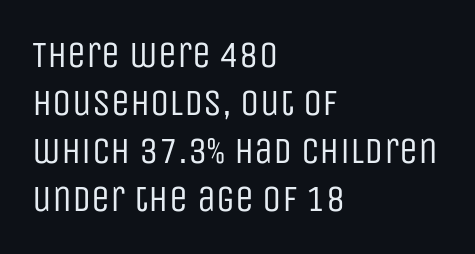
{"serif": "no", "italic": "no", "bold": "no", "weight": "regular", "width": "condensed", "stroke_contrast": "low", "x_height": "large", "monospaced": "no", "underline": "no", "align": "left", "line_spacing": "normal", "line_spacing_ratio": 1.26, "letter_spacing": "normal", "letter_spacing_em": 0.0, "glyph_px": 38}
